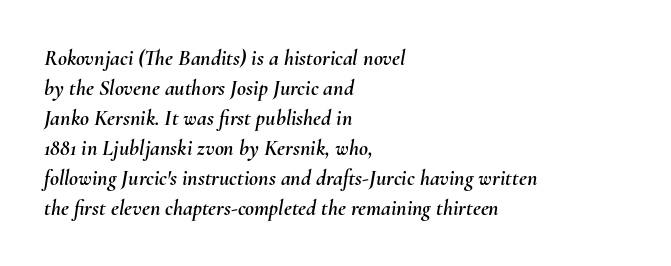
Notice how the stems are inclined rather than vertical — that's the hallmark of italics. Each row of text sits above clean, open space. This sample keeps an unexceptional amount of space between lines. Letter spacing: default. Teacher's note: observe the even left margin — that is flush-left alignment.
